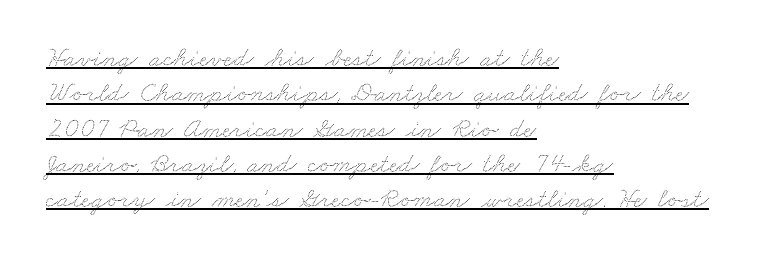
The image shows 28 px wide type; set left-aligned, normal line spacing (1.26x), normal letter spacing, underlined; low stroke contrast and a small x-height.
